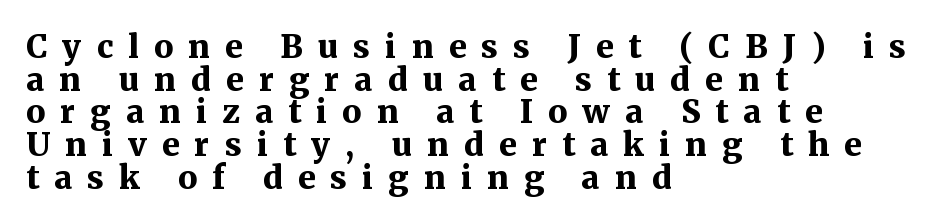
The image shows 32 px bold serif type, upright; set left-aligned, tight line spacing (1.02x), unusually wide letter spacing (+0.47 em), not underlined; medium stroke contrast and a medium x-height.
